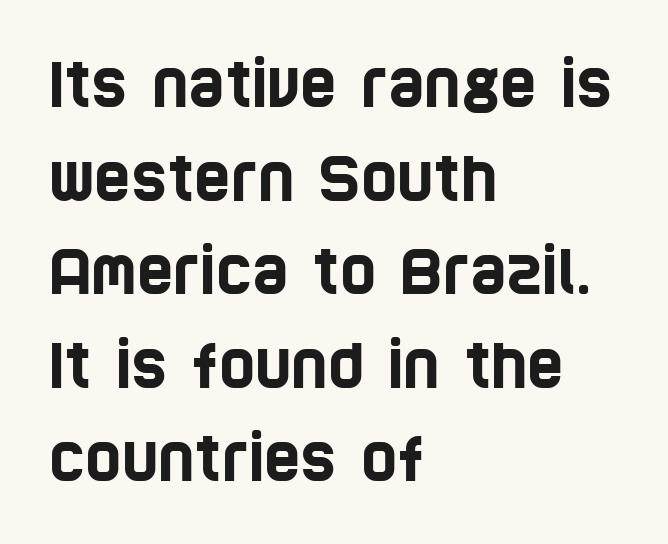
{"serif": "no", "width": "condensed", "stroke_contrast": "low", "x_height": "large", "monospaced": "no", "underline": "no", "align": "left", "line_spacing": "normal", "line_spacing_ratio": 1.51, "letter_spacing": "normal", "letter_spacing_em": 0.0, "glyph_px": 62}
